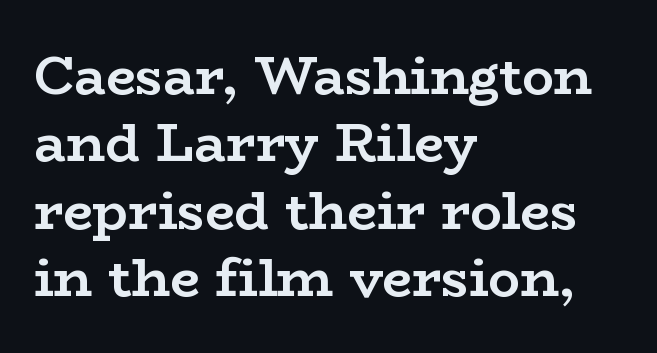
{"serif": "yes", "italic": "no", "bold": "yes", "weight": "semibold", "width": "wide", "stroke_contrast": "low", "x_height": "medium", "monospaced": "no", "underline": "no", "align": "left", "line_spacing": "normal", "line_spacing_ratio": 1.27, "letter_spacing": "normal", "letter_spacing_em": 0.0, "glyph_px": 53}
